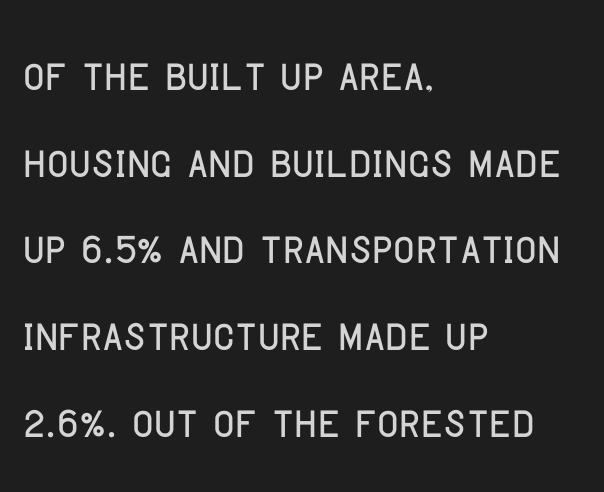
Proportional: the letters do not fall into vertical columns. The lines are quadded left. The passage shown stacks its lines at a standard gap. No feet cap the strokes, marking this as sans-serif type.
